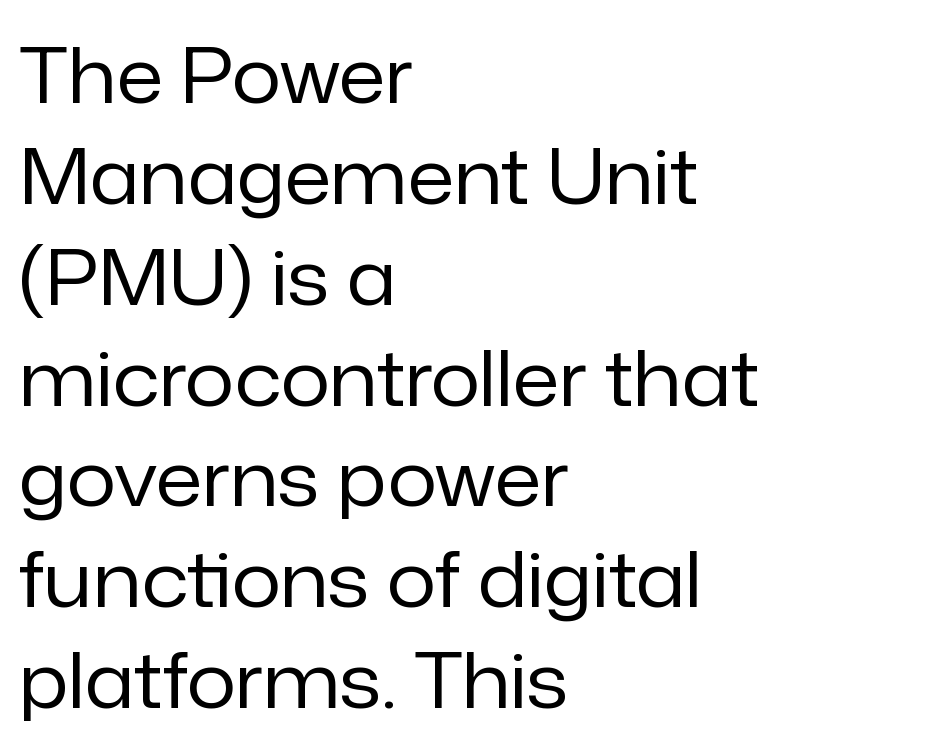
Q: Is the text bold? A: No.
Q: Is the text italic (slanted)? A: No, it is upright.
Q: Is the typeface a serif or a sans-serif typeface? A: Sans-serif.
Q: Is the text underlined? A: No.
Q: How is the paragraph aligned? A: Left-aligned.
Q: Is the spacing between letters normal or unusually wide? A: Normal.
Q: Is the spacing between lines tight, normal or loose? A: Normal.
Q: Width (condensed, normal, or wide)? A: Normal.
Q: Stroke contrast? A: Low.
Q: x-height? A: Medium.
Q: Monospaced? A: No.
